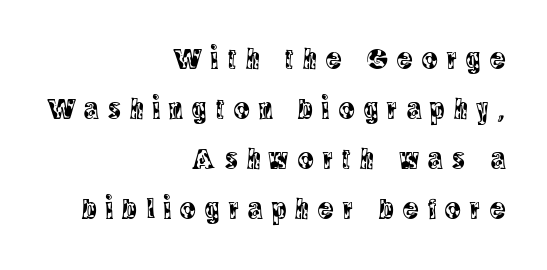
{"serif": "yes", "italic": "no", "width": "condensed", "x_height": "large", "monospaced": "no", "underline": "no", "align": "right", "line_spacing_ratio": 1.72, "letter_spacing": "wide", "letter_spacing_em": 0.32, "glyph_px": 29}
